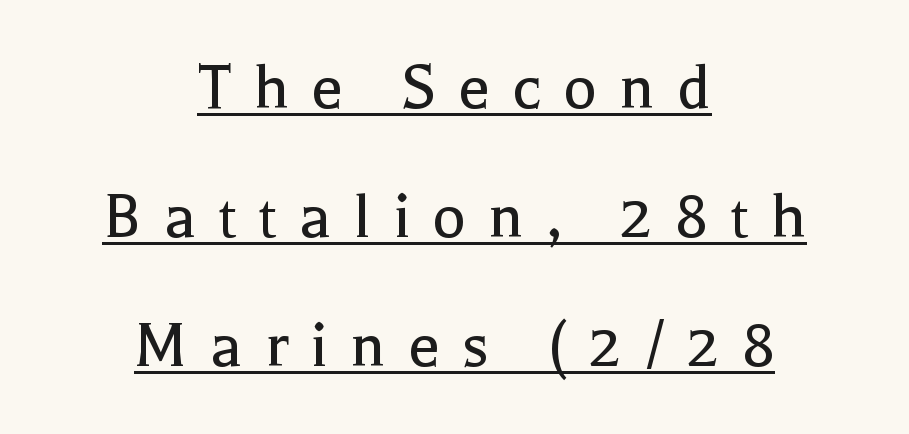
A typesetter would call this heavily tracked-out type. Letterform terminals end in serifs throughout the passage. This rendering uses center alignment, leaving both contours irregular but symmetric. This is underlined copy, the kind a proofreader might mark for attention. Nothing heavy about these letters — not bold at all.
